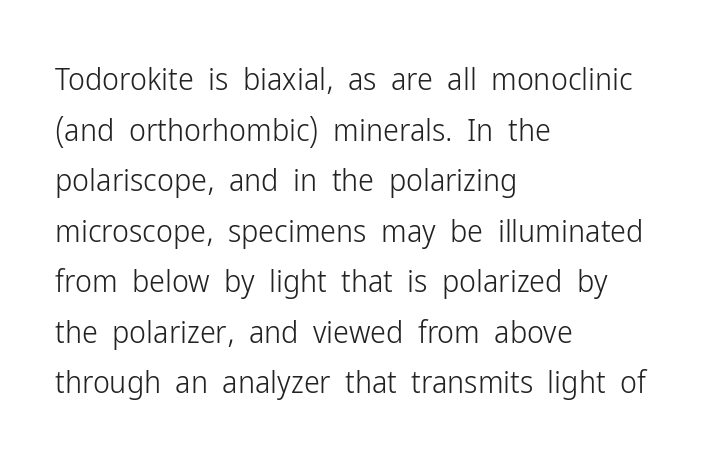
The image shows 32 px light, condensed sans-serif type, upright; set left-aligned, normal line spacing (1.58x), normal letter spacing, not underlined; low stroke contrast and a medium x-height.
